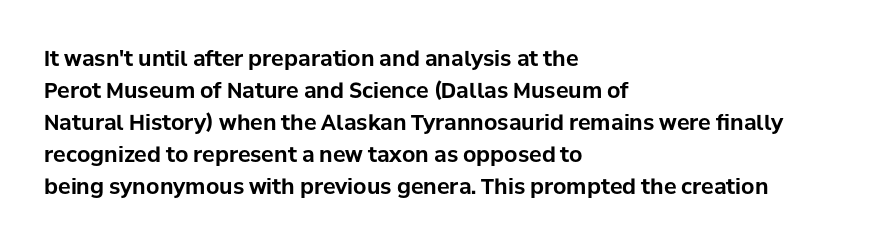
Q: Is the text bold? A: Yes.
Q: Is the text italic (slanted)? A: No, it is upright.
Q: Is the text underlined? A: No.
Q: How is the paragraph aligned? A: Left-aligned.
Q: Is the spacing between letters normal or unusually wide? A: Normal.
Q: Is the spacing between lines tight, normal or loose? A: Normal.
